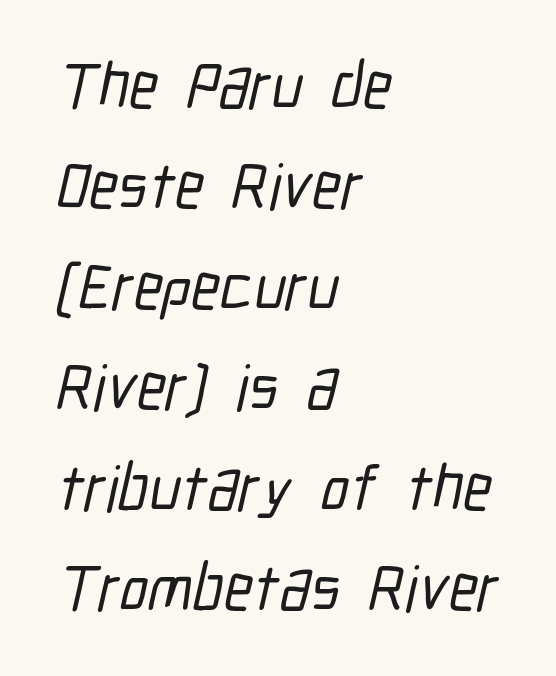
{"serif": "no", "width": "condensed", "stroke_contrast": "low", "x_height": "medium", "monospaced": "no", "underline": "no", "align": "left", "line_spacing": "normal", "line_spacing_ratio": 1.57, "letter_spacing": "normal", "letter_spacing_em": 0.0, "glyph_px": 64}
